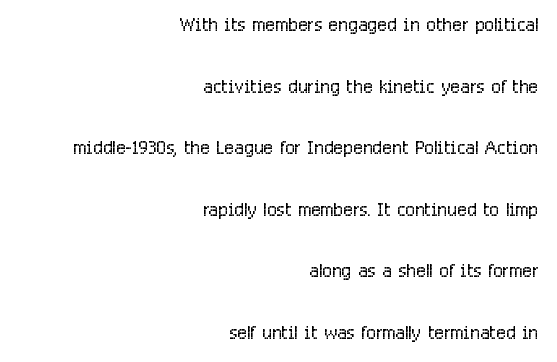
{"italic": "no", "bold": "no", "underline": "no", "align": "right", "line_spacing": "loose", "line_spacing_ratio": 2.37, "letter_spacing": "normal", "letter_spacing_em": 0.0, "glyph_px": 26}
